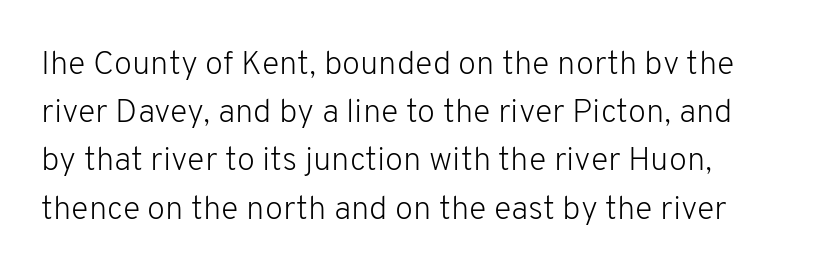
The image shows 33 px light sans-serif type, upright; set normal line spacing (1.46x), normal letter spacing, not underlined; low stroke contrast and a medium x-height.
